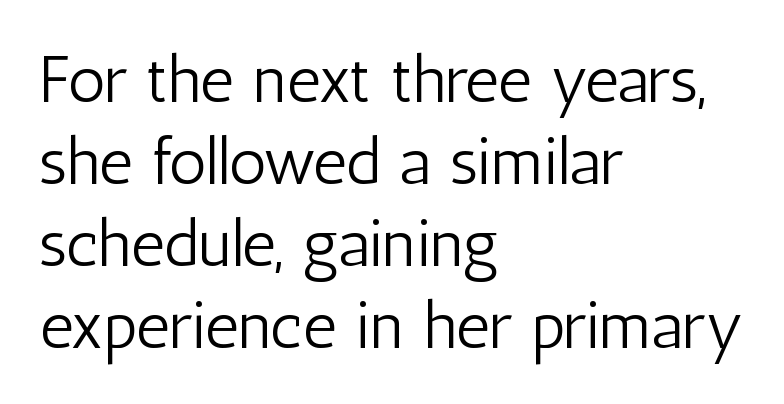
This rendering uses left alignment, leaving the right contour irregular. The horizontal fit of the characters is conventional and even. The characters display no serif detailing; their extremities are plain. Caption: face not bold, strokes unweighted. The lettering holds an erect, upright posture throughout. The face used here is proportionally spaced, like ordinary book or web type.
